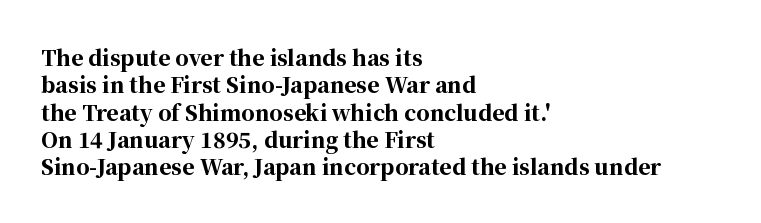
The image shows 21 px bold type, upright; set left-aligned, normal line spacing (1.3x), normal letter spacing, not underlined.
